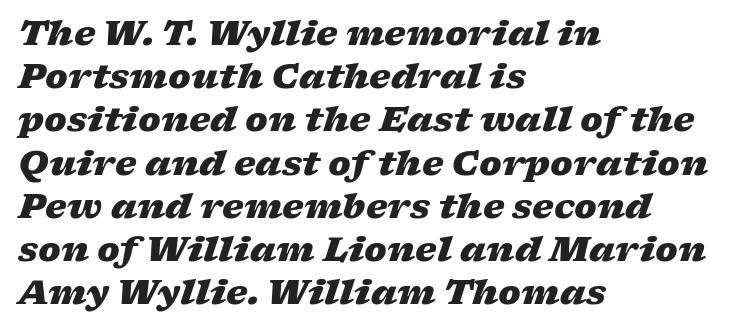
The image shows 34 px heavy, wide type, italic (leaning right); set left-aligned, normal line spacing (1.27x), normal letter spacing, not underlined; low stroke contrast and a medium x-height.
